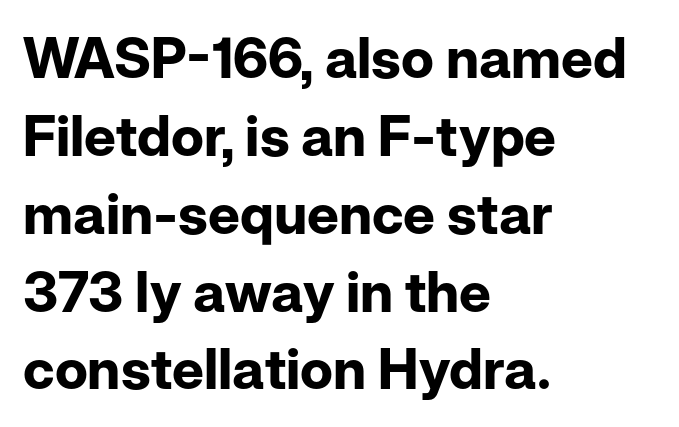
Q: Is the text bold? A: Yes.
Q: Is the text italic (slanted)? A: No, it is upright.
Q: Is the typeface a serif or a sans-serif typeface? A: Sans-serif.
Q: Is the text underlined? A: No.
Q: How is the paragraph aligned? A: Left-aligned.
Q: Is the spacing between letters normal or unusually wide? A: Normal.
Q: Is the spacing between lines tight, normal or loose? A: Normal.
Q: Width (condensed, normal, or wide)? A: Normal.
Q: Stroke contrast? A: Low.
Q: x-height? A: Medium.
Q: Monospaced? A: No.
